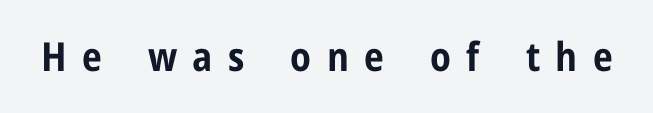
The image shows 40 px bold, condensed sans-serif type, upright; set unusually wide letter spacing (+0.38 em), not underlined; low stroke contrast and a medium x-height.
